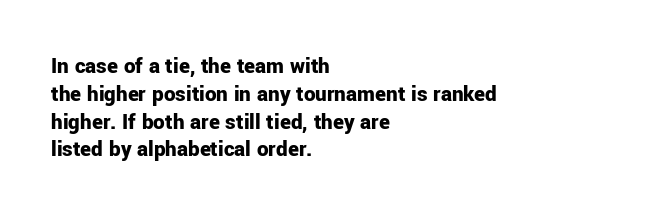
Q: Is the text bold? A: Yes.
Q: Is the text italic (slanted)? A: No, it is upright.
Q: Is the text underlined? A: No.
Q: How is the paragraph aligned? A: Left-aligned.
Q: Is the spacing between letters normal or unusually wide? A: Normal.
